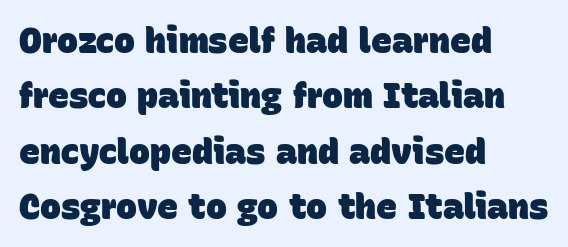
{"serif": "no", "bold": "yes", "weight": "heavy", "width": "normal", "stroke_contrast": "low", "x_height": "large", "monospaced": "no", "underline": "no", "align": "left", "line_spacing": "normal", "line_spacing_ratio": 1.58, "letter_spacing": "normal", "letter_spacing_em": 0.0, "glyph_px": 35}
